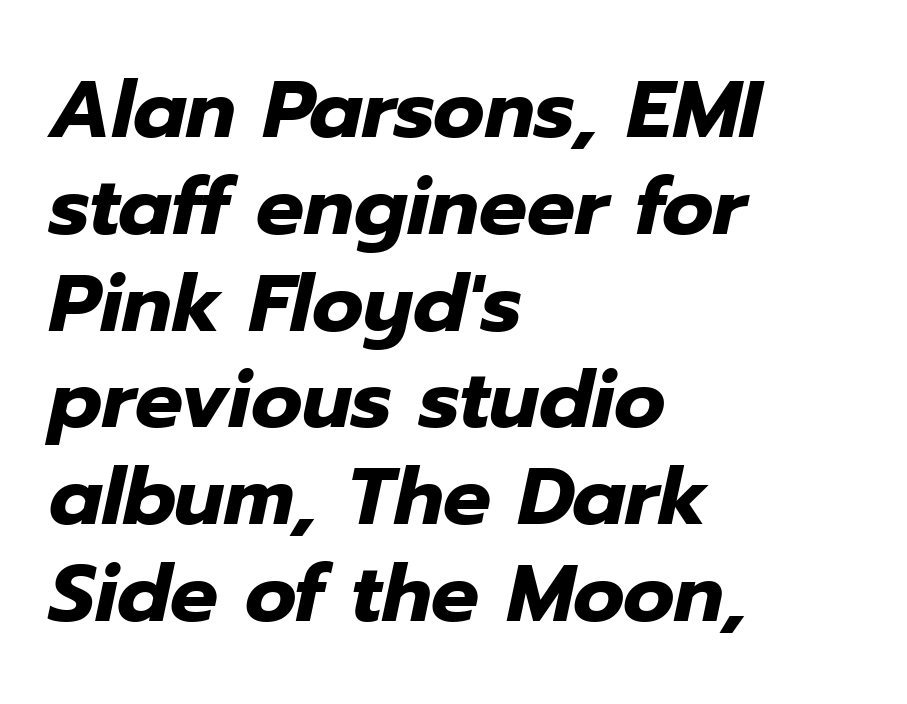
The text carries the slant typical of an italic or oblique font. The rendering anchors every line to the left-hand side. Words float on clear page, feet unadorned. The letters advance in unequal steps, a hallmark of proportional type.
